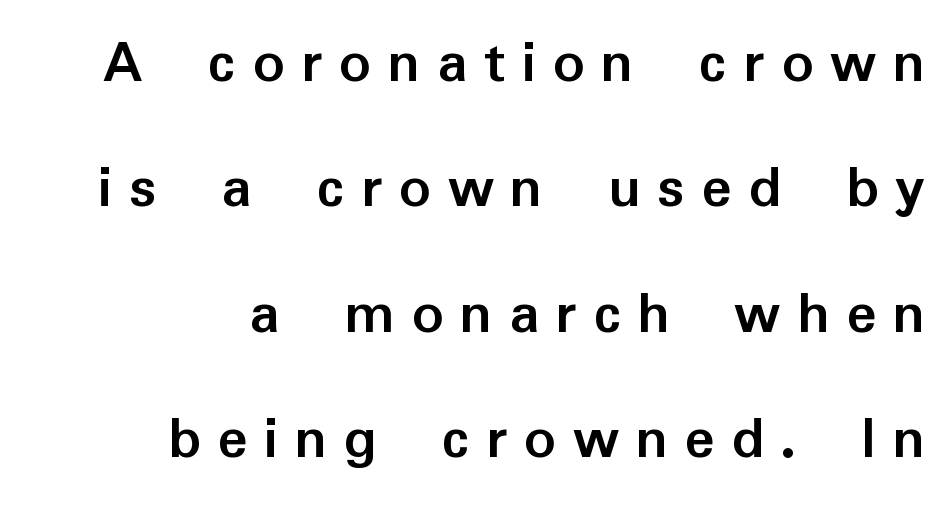
A typesetter would call this proportional, since set widths differ per character. What weight is shown? A full bold with thick strokes. The tracking reads as deliberately expanded to a designer's eye. Words float on clear page, feet unadorned. The specimen reads as upright at a glance.
